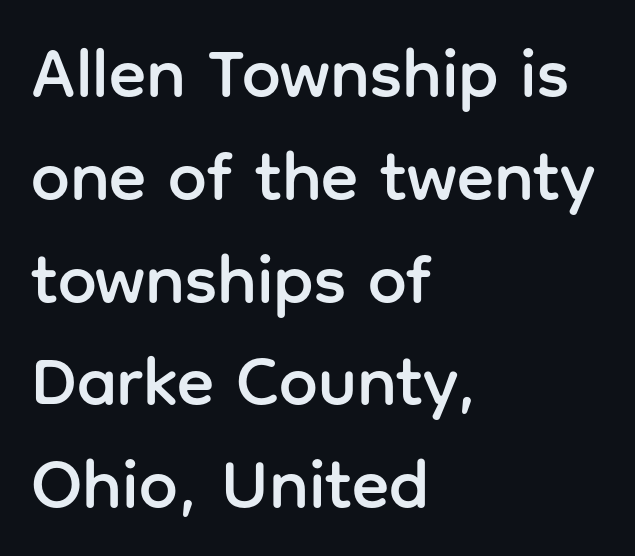
{"serif": "no", "italic": "no", "width": "normal", "stroke_contrast": "low", "x_height": "medium", "monospaced": "no", "underline": "no", "align": "left", "line_spacing": "normal", "line_spacing_ratio": 1.49, "letter_spacing": "normal", "letter_spacing_em": 0.0, "glyph_px": 69}
